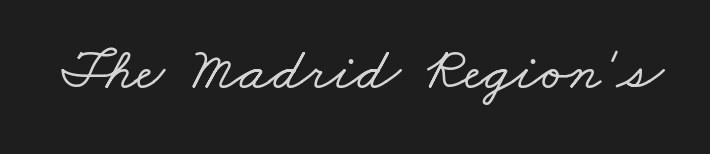
These lines are composed in type with serifs. Descender tails drop into unmarked territory. Each word holds together tightly as a unit, with standard inter-letter gaps. A typesetter would call this proportional, since set widths differ per character.
